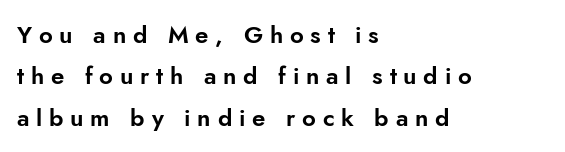
Q: Is the text italic (slanted)? A: No, it is upright.
Q: Is the text underlined? A: No.
Q: How is the paragraph aligned? A: Left-aligned.
Q: Is the spacing between letters normal or unusually wide? A: Unusually wide.
